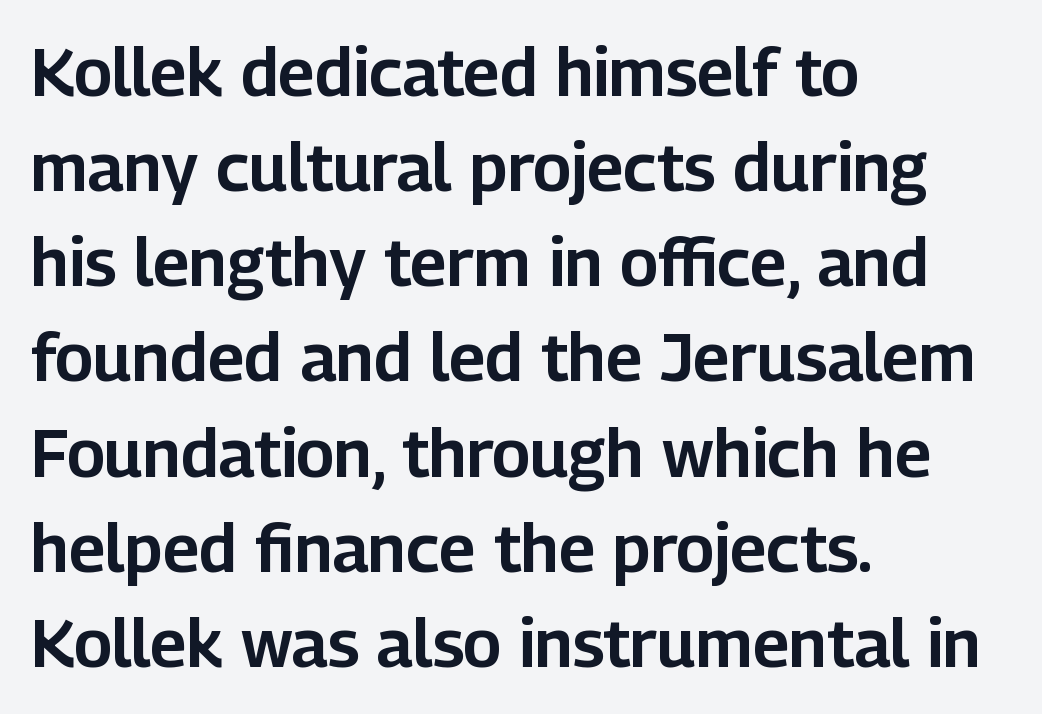
The image shows 67 px sans-serif type, upright; set left-aligned, normal line spacing (1.42x), normal letter spacing, not underlined; low stroke contrast and a medium x-height.
